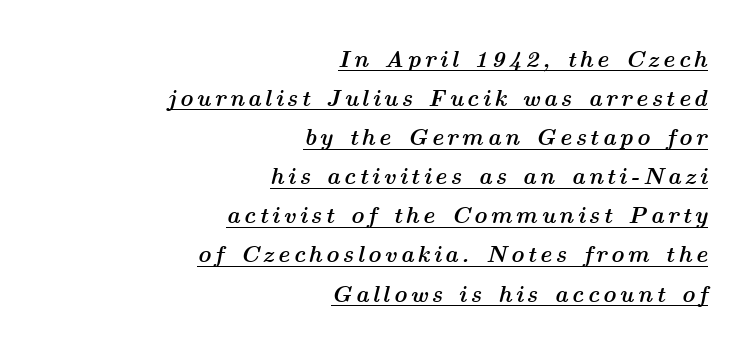
The image shows 23 px bold type, italic (leaning right); set right-aligned, normal line spacing (1.7x), underlined.
